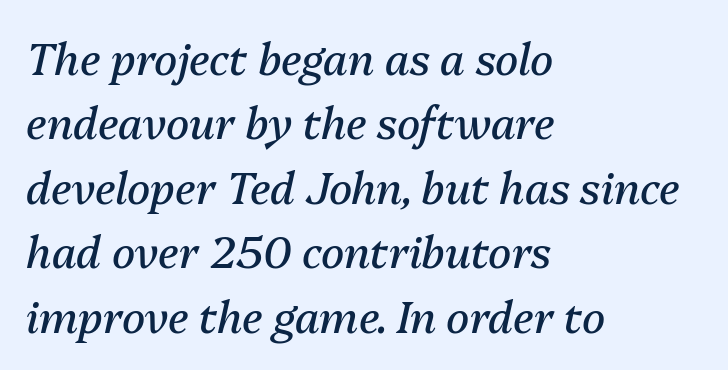
Whoever set this chose a conventional vertical rhythm. The baseline area is clear. These lines are rendered in a variable-pitch font. The face used here is rendered with its standard letterfit.
